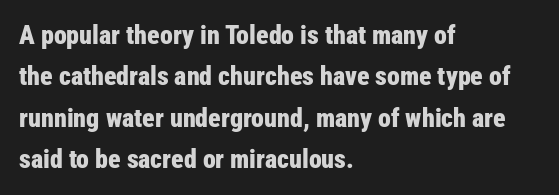
Q: Is the text bold? A: Yes.
Q: Is the text italic (slanted)? A: No, it is upright.
Q: Is the text underlined? A: No.
Q: How is the paragraph aligned? A: Left-aligned.
Q: Is the spacing between letters normal or unusually wide? A: Normal.
Q: Is the spacing between lines tight, normal or loose? A: Normal.
